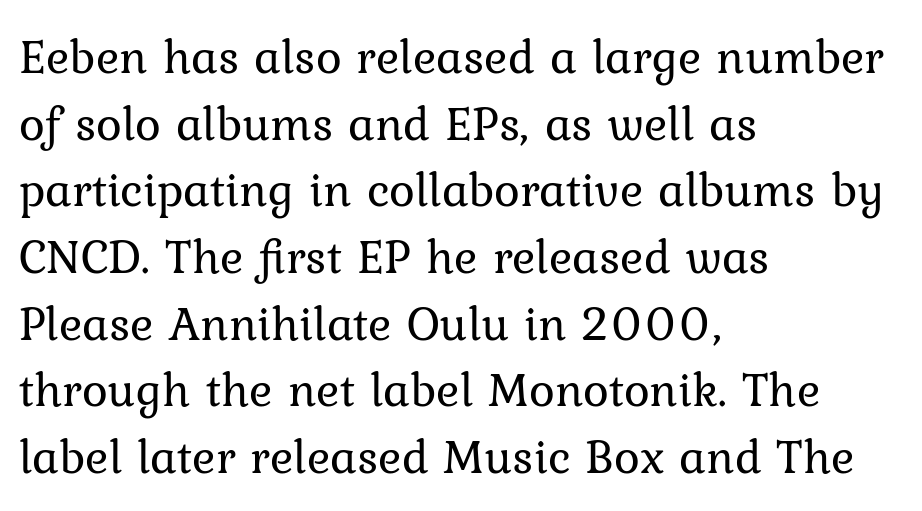
Q: Is the text bold? A: No.
Q: Is the text italic (slanted)? A: No, it is upright.
Q: Is the typeface a serif or a sans-serif typeface? A: Serif.
Q: Is the text underlined? A: No.
Q: How is the paragraph aligned? A: Left-aligned.
Q: Is the spacing between letters normal or unusually wide? A: Normal.
Q: Is the spacing between lines tight, normal or loose? A: Normal.
Q: Width (condensed, normal, or wide)? A: Normal.
Q: Stroke contrast? A: Low.
Q: x-height? A: Medium.
Q: Monospaced? A: No.
